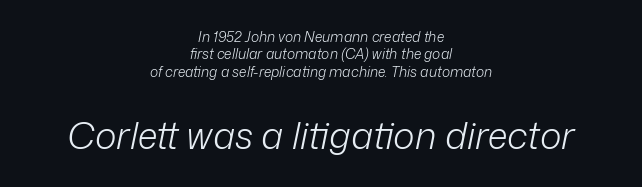
{"italic": "yes", "lean": "right", "slant_degrees": 12, "bold": "no", "weight": "light", "width": "normal", "stroke_contrast": "low", "x_height": "medium", "monospaced": "no", "underline": "no", "align": "center", "line_spacing_ratio": 1.24, "letter_spacing": "normal", "letter_spacing_em": 0.0, "larger_block": "second", "size_ratio": 2.64, "glyph_px": 37}
